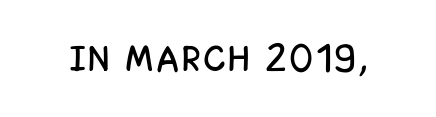
Q: Is the text italic (slanted)? A: No, it is upright.
Q: Is the typeface a serif or a sans-serif typeface? A: Sans-serif.
Q: Is the text underlined? A: No.
Q: Width (condensed, normal, or wide)? A: Condensed.
Q: Stroke contrast? A: Low.
Q: x-height? A: Large.
Q: Monospaced? A: No.
